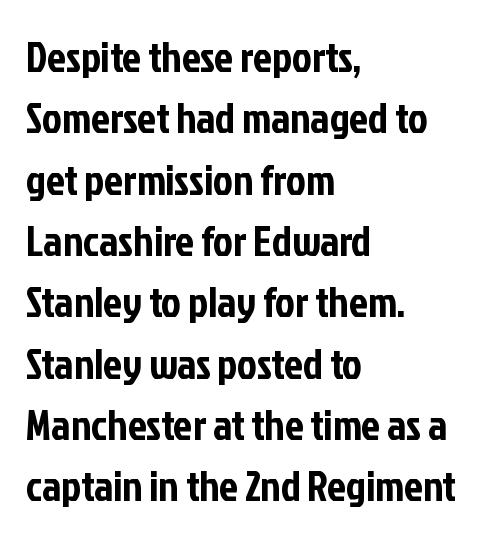
Each row of text sits above clean, open space. Each letter keeps its own natural width here, so spacing adapts to shape. Every character sits straight up, as roman type does. Each word holds together tightly as a unit, with standard inter-letter gaps. Left-aligned paragraph, ragged on the right. This sample uses a sans-serif face.
